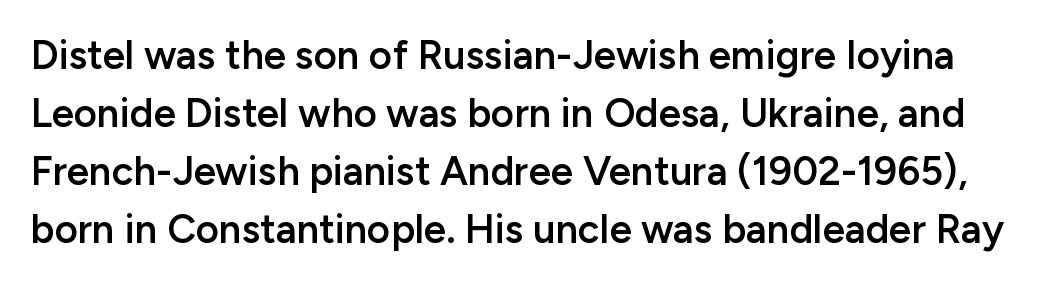
{"serif": "no", "italic": "no", "bold": "semi", "weight": "semibold", "width": "normal", "stroke_contrast": "low", "x_height": "medium", "monospaced": "no", "underline": "no", "line_spacing": "normal", "line_spacing_ratio": 1.45, "letter_spacing": "normal", "letter_spacing_em": 0.0, "glyph_px": 40}
